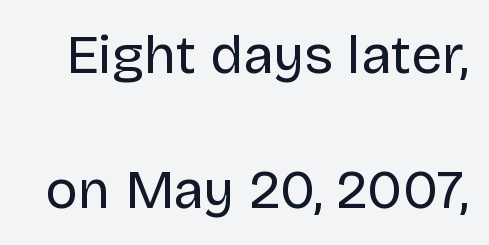
The image shows 55 px regular-weight sans-serif type, upright; set loose line spacing (2.46x), normal letter spacing, not underlined; low stroke contrast and a large x-height.
